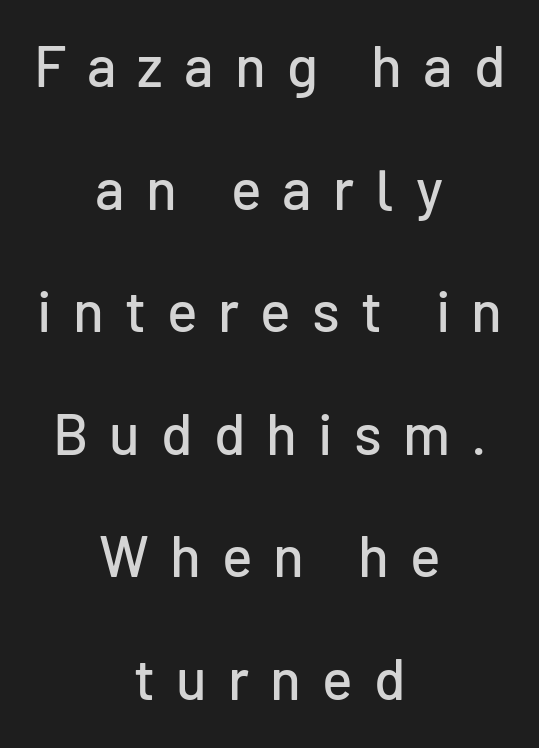
Neither beginnings nor endings align; midpoints do. The foot of each line stays bare and open. The rendering uses natural spacing where letterforms have individual widths. The lines are spread far apart with generous leading. Here the glyphs are tracked loosely, breaking word shapes into spaced letters. Letterform terminals end flat and unadorned throughout the passage.
